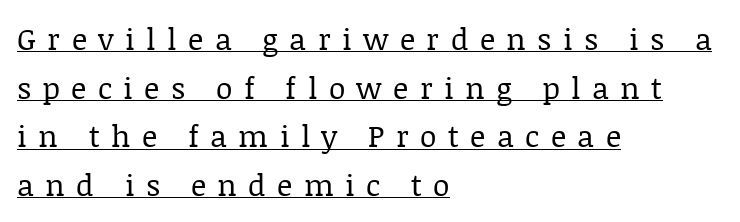
The image shows 30 px regular-weight serif type, upright; set left-aligned, normal line spacing (1.62x), unusually wide letter spacing (+0.38 em), underlined; low stroke contrast and a large x-height.
